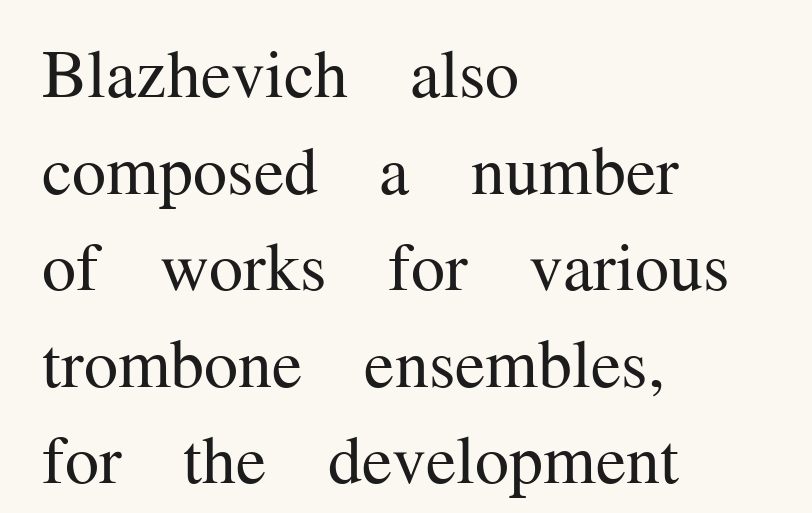
Q: Is the text bold? A: No.
Q: Is the text italic (slanted)? A: No, it is upright.
Q: Is the typeface a serif or a sans-serif typeface? A: Serif.
Q: Is the text underlined? A: No.
Q: How is the paragraph aligned? A: Left-aligned.
Q: Is the spacing between letters normal or unusually wide? A: Normal.
Q: Is the spacing between lines tight, normal or loose? A: Normal.
Q: Width (condensed, normal, or wide)? A: Normal.
Q: Stroke contrast? A: Medium.
Q: x-height? A: Medium.
Q: Monospaced? A: No.
